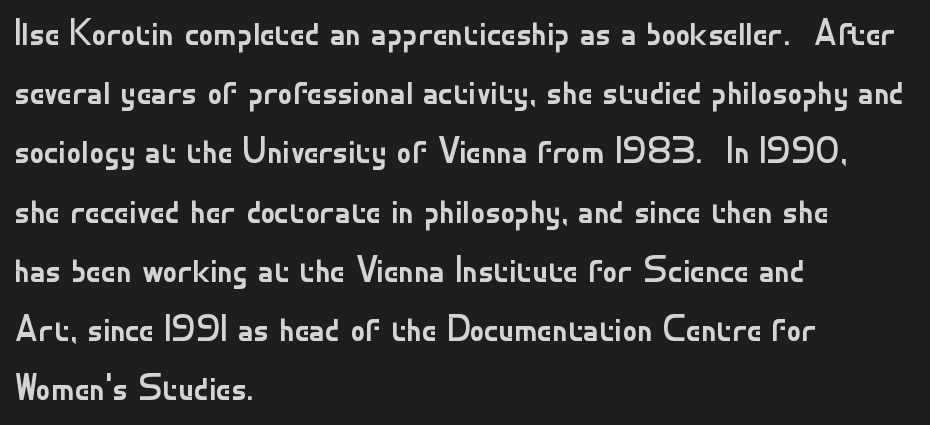
{"serif": "no", "italic": "no", "bold": "no", "weight": "regular", "width": "normal", "stroke_contrast": "low", "x_height": "small", "monospaced": "no", "underline": "no", "align": "left", "line_spacing": "normal", "line_spacing_ratio": 1.6, "letter_spacing": "normal", "letter_spacing_em": 0.0, "glyph_px": 37}
